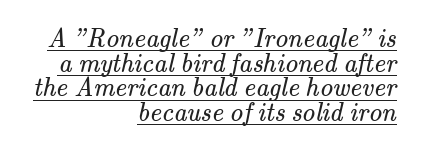
The image shows 26 px text type; set right-aligned, tight line spacing (0.95x), normal letter spacing, underlined.
